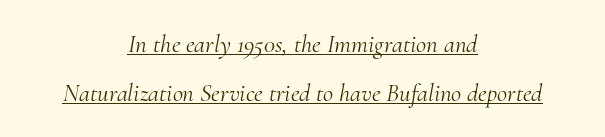
The passage shown has conventional tracking throughout. Nothing heavy about these letters — not bold at all. The rendered words wear a rule along their underside. The setting favours the middle, as headings and verse often do. Whoever set this chose breathing room over compactness in the vertical rhythm.
